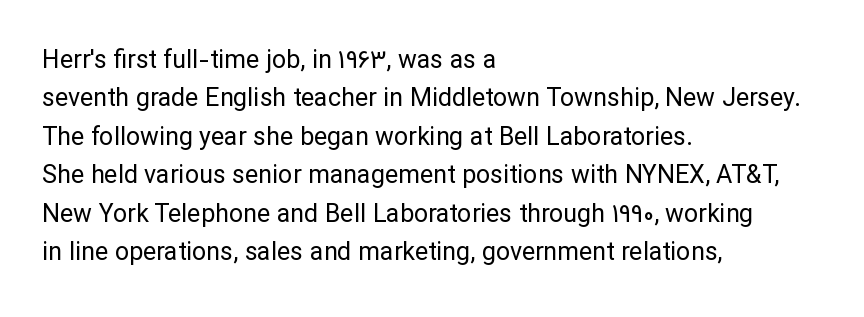
This sample uses an upright cut, with every glyph sitting square on the baseline. The string is rendered with underlining switched off. Tracking value appears to be zero — textbook default spacing. The lines in this sample share a left origin and differ only in where they stop. Vertical spacing — default.
